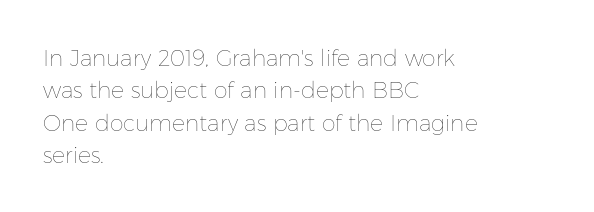
Does extra space separate the letters? No, they use regular spacing. Compared with a typical body face, this is equally light or lighter still. Casual observation: everything's shoved over to the left. This sample keeps an unexceptional amount of space between lines.
